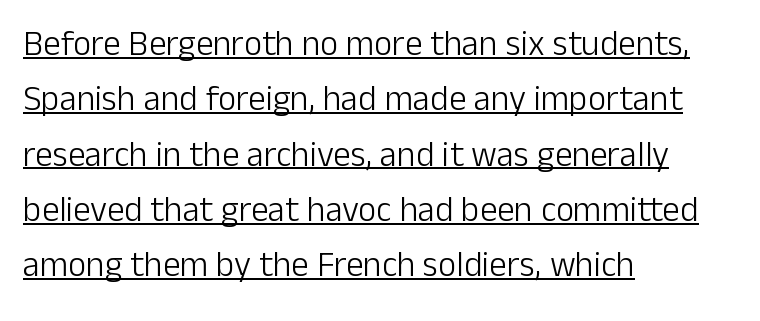
Q: Is the text bold? A: No.
Q: Is the text italic (slanted)? A: No, it is upright.
Q: Is the typeface a serif or a sans-serif typeface? A: Sans-serif.
Q: Is the text underlined? A: Yes.
Q: How is the paragraph aligned? A: Left-aligned.
Q: Is the spacing between letters normal or unusually wide? A: Normal.
Q: Is the spacing between lines tight, normal or loose? A: Normal.
Q: Width (condensed, normal, or wide)? A: Normal.
Q: Stroke contrast? A: Low.
Q: x-height? A: Medium.
Q: Monospaced? A: No.
